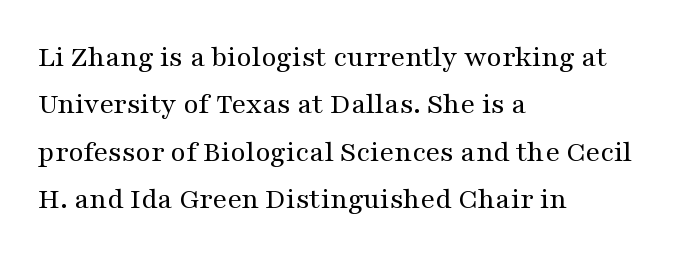
Q: Is the text bold? A: No.
Q: Is the text italic (slanted)? A: No, it is upright.
Q: Is the typeface a serif or a sans-serif typeface? A: Serif.
Q: Is the text underlined? A: No.
Q: How is the paragraph aligned? A: Left-aligned.
Q: Is the spacing between letters normal or unusually wide? A: Normal.
Q: Is the spacing between lines tight, normal or loose? A: Normal.
Q: Width (condensed, normal, or wide)? A: Wide.
Q: Stroke contrast? A: Medium.
Q: x-height? A: Medium.
Q: Monospaced? A: No.
